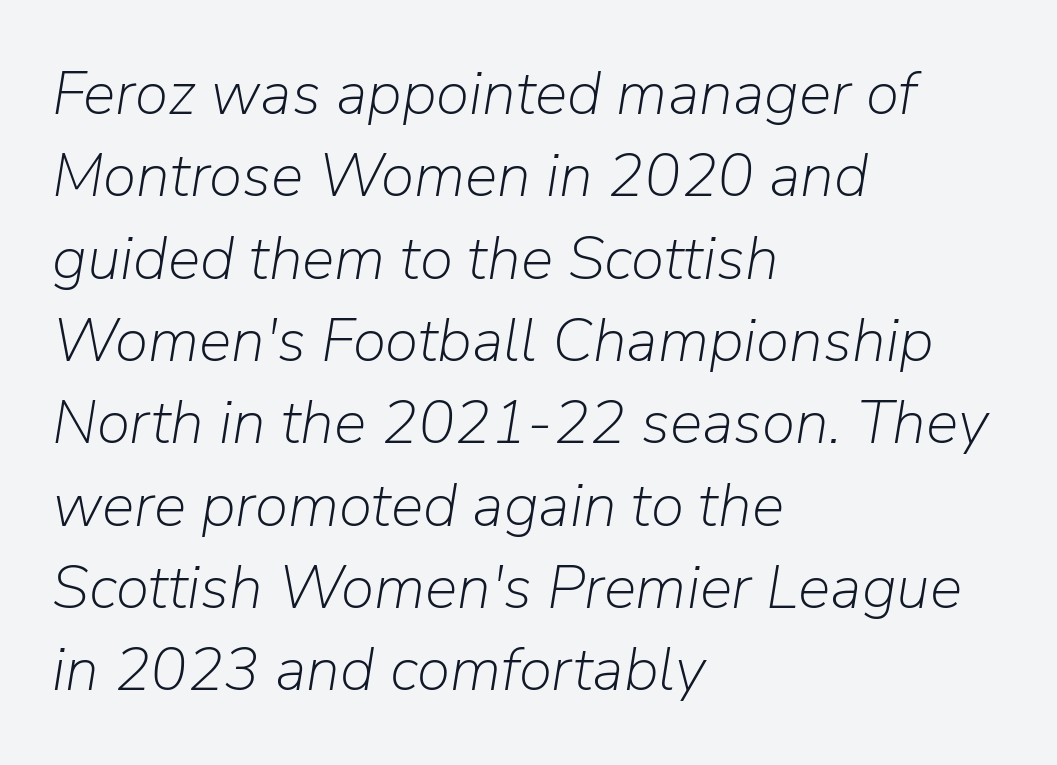
Q: Is the text bold? A: No.
Q: Is the text italic (slanted)? A: Yes, it leans right by about 9 degrees.
Q: Is the text underlined? A: No.
Q: How is the paragraph aligned? A: Left-aligned.
Q: Is the spacing between letters normal or unusually wide? A: Normal.
Q: Is the spacing between lines tight, normal or loose? A: Normal.
Q: Width (condensed, normal, or wide)? A: Normal.
Q: Stroke contrast? A: Low.
Q: x-height? A: Medium.
Q: Monospaced? A: No.
